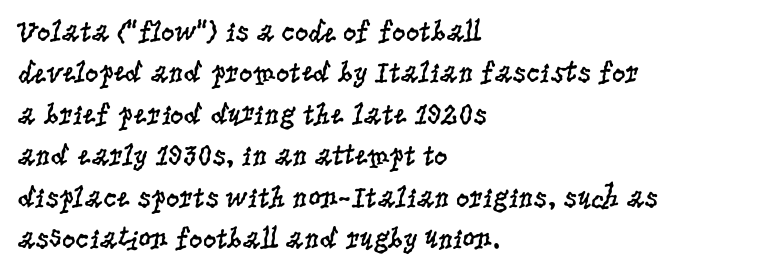
Q: Is the text bold? A: No.
Q: Is the typeface a serif or a sans-serif typeface? A: Serif.
Q: Is the text underlined? A: No.
Q: How is the paragraph aligned? A: Left-aligned.
Q: Is the spacing between letters normal or unusually wide? A: Normal.
Q: Is the spacing between lines tight, normal or loose? A: Normal.
Q: Width (condensed, normal, or wide)? A: Condensed.
Q: Stroke contrast? A: Low.
Q: x-height? A: Large.
Q: Monospaced? A: No.
